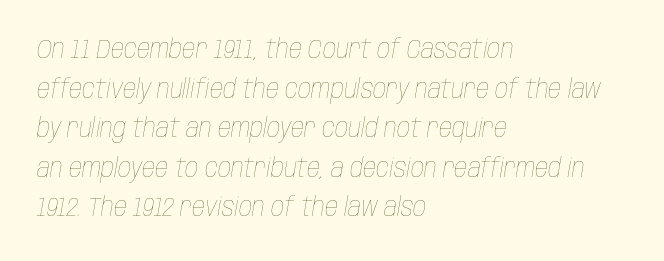
{"italic": "yes", "lean": "right", "slant_degrees": 10, "bold": "no", "underline": "no", "align": "left", "line_spacing": "normal", "line_spacing_ratio": 1.52, "letter_spacing": "normal", "letter_spacing_em": 0.0, "glyph_px": 26}
